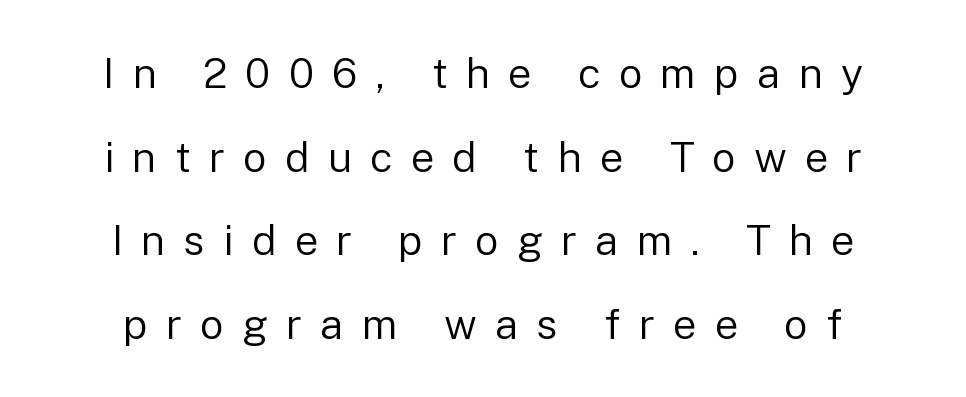
Q: Is the text bold? A: No.
Q: Is the text italic (slanted)? A: No, it is upright.
Q: Is the typeface a serif or a sans-serif typeface? A: Sans-serif.
Q: Is the text underlined? A: No.
Q: Is the spacing between letters normal or unusually wide? A: Unusually wide.
Q: Is the spacing between lines tight, normal or loose? A: Loose.
Q: Width (condensed, normal, or wide)? A: Normal.
Q: Stroke contrast? A: Low.
Q: x-height? A: Medium.
Q: Monospaced? A: No.
